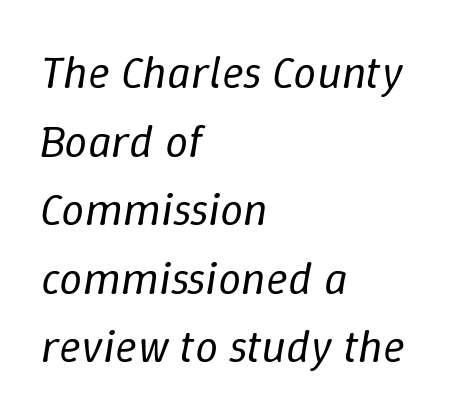
Q: Is the text bold? A: No.
Q: Is the text italic (slanted)? A: Yes, it leans right by about 9 degrees.
Q: Is the text underlined? A: No.
Q: How is the paragraph aligned? A: Left-aligned.
Q: Is the spacing between letters normal or unusually wide? A: Normal.
Q: Is the spacing between lines tight, normal or loose? A: Normal.
Q: Width (condensed, normal, or wide)? A: Normal.
Q: Stroke contrast? A: Low.
Q: x-height? A: Medium.
Q: Monospaced? A: No.
